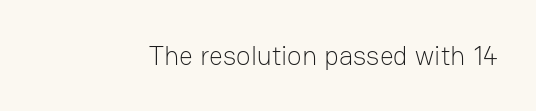
Has an underline been added? It has not. The type is set solid horizontally, with unmodified tracking. The characters are drawn with everyday or finer stroke widths. Every character sits straight up, as roman type does.
